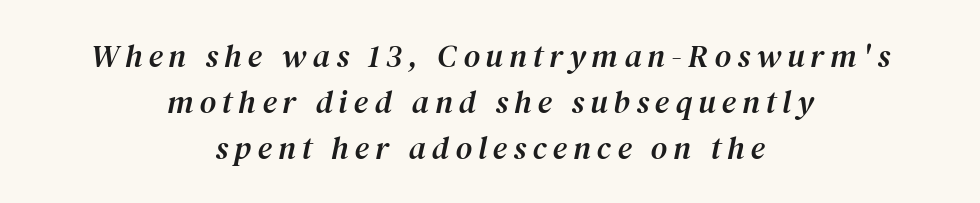
{"serif": "yes", "italic": "yes", "lean": "right", "slant_degrees": 12, "width": "normal", "stroke_contrast": "medium", "x_height": "medium", "monospaced": "no", "underline": "no", "align": "center", "line_spacing": "normal", "line_spacing_ratio": 1.43, "glyph_px": 32}
